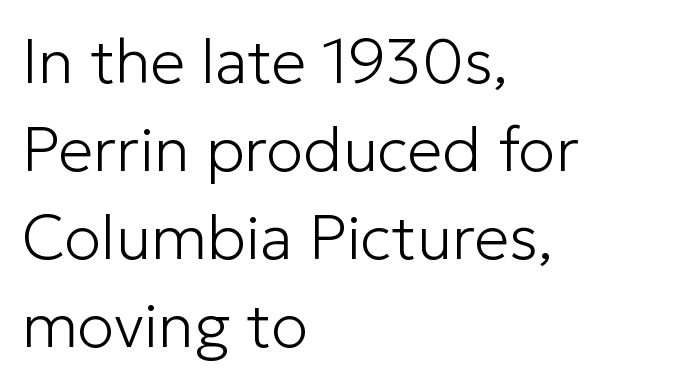
Q: Is the text bold? A: No.
Q: Is the text italic (slanted)? A: No, it is upright.
Q: Is the typeface a serif or a sans-serif typeface? A: Sans-serif.
Q: Is the text underlined? A: No.
Q: How is the paragraph aligned? A: Left-aligned.
Q: Is the spacing between letters normal or unusually wide? A: Normal.
Q: Is the spacing between lines tight, normal or loose? A: Normal.
Q: Width (condensed, normal, or wide)? A: Normal.
Q: Stroke contrast? A: Low.
Q: x-height? A: Medium.
Q: Monospaced? A: No.
